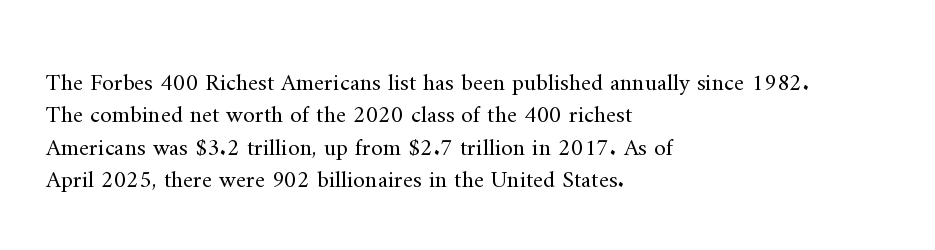
Q: Is the text bold? A: No.
Q: Is the text italic (slanted)? A: No, it is upright.
Q: Is the text underlined? A: No.
Q: How is the paragraph aligned? A: Left-aligned.
Q: Is the spacing between letters normal or unusually wide? A: Normal.
Q: Is the spacing between lines tight, normal or loose? A: Normal.
